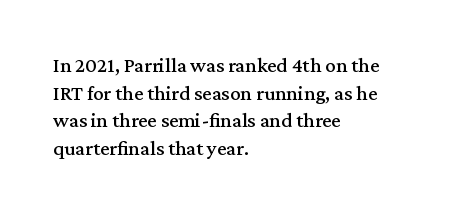
Line starts are locked; line ends wander. Leading matches the norm, producing a regular column. Characters remain perfectly vertical along every line. The area under the type is left untouched. Caption: standard tracking, unaltered.
